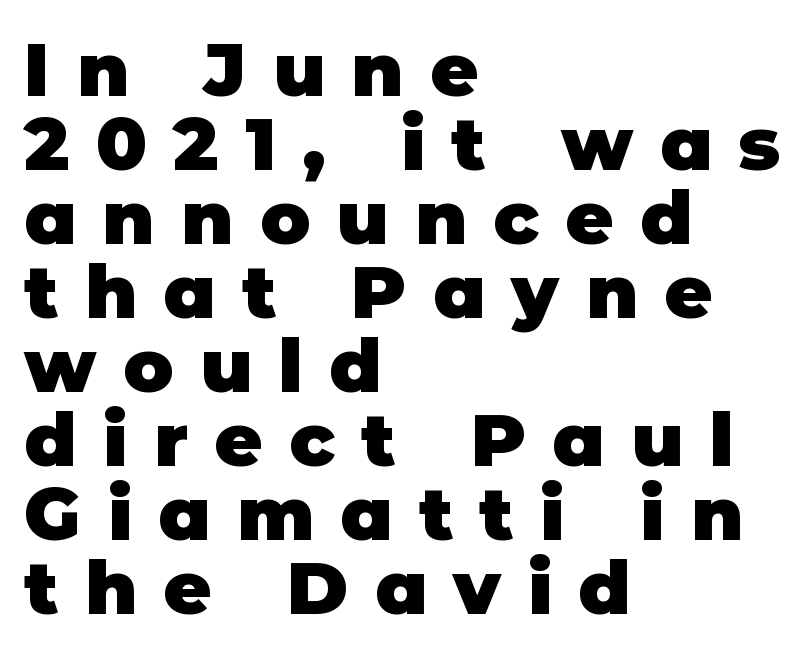
{"serif": "no", "italic": "no", "bold": "yes", "weight": "heavy", "width": "normal", "stroke_contrast": "low", "x_height": "large", "monospaced": "no", "underline": "no", "align": "left", "line_spacing": "tight", "line_spacing_ratio": 1.0, "letter_spacing": "wide", "letter_spacing_em": 0.36, "glyph_px": 74}
